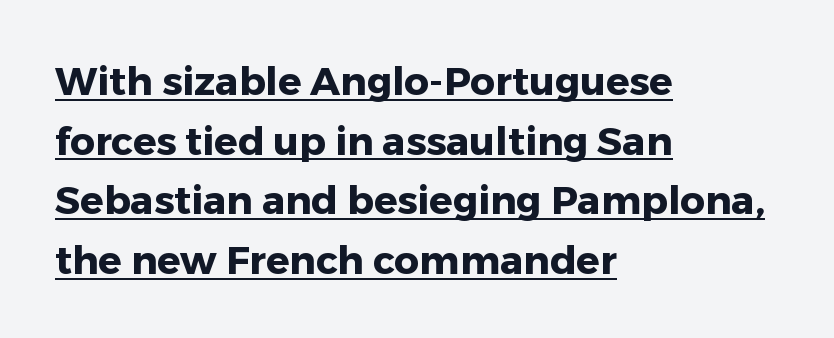
The image shows 39 px heavy sans-serif type, upright; set left-aligned, normal line spacing (1.53x), normal letter spacing, underlined; low stroke contrast and a medium x-height.
